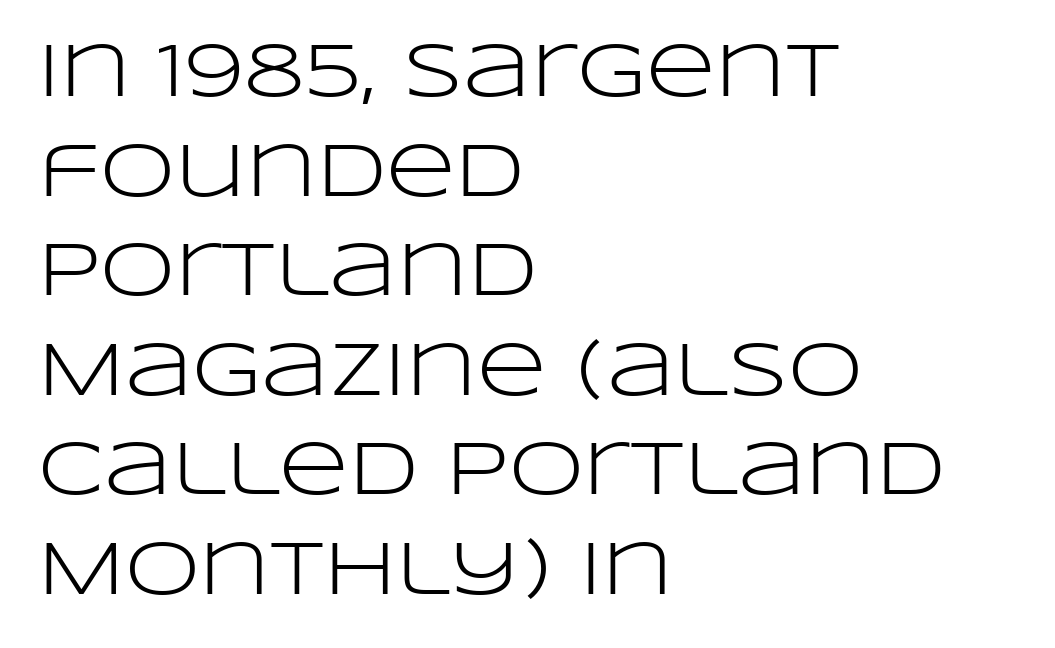
The image shows 76 px light, wide sans-serif type, upright; set left-aligned, normal line spacing (1.31x), normal letter spacing, not underlined; low stroke contrast and a large x-height.
